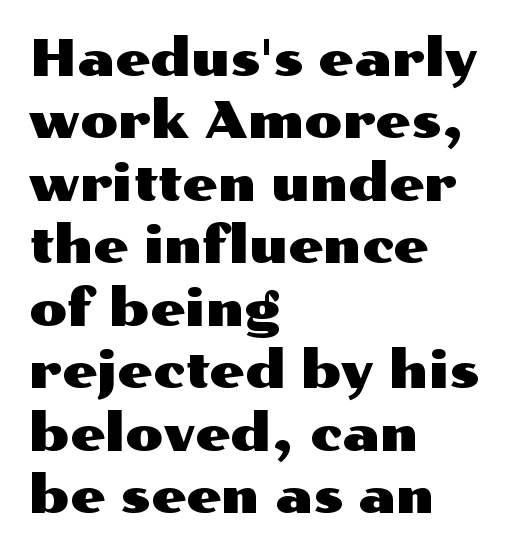
Q: Is the text italic (slanted)? A: No, it is upright.
Q: Is the typeface a serif or a sans-serif typeface? A: Sans-serif.
Q: Is the text underlined? A: No.
Q: How is the paragraph aligned? A: Left-aligned.
Q: Is the spacing between letters normal or unusually wide? A: Normal.
Q: Is the spacing between lines tight, normal or loose? A: Normal.
Q: Width (condensed, normal, or wide)? A: Wide.
Q: Stroke contrast? A: Medium.
Q: x-height? A: Medium.
Q: Monospaced? A: No.
